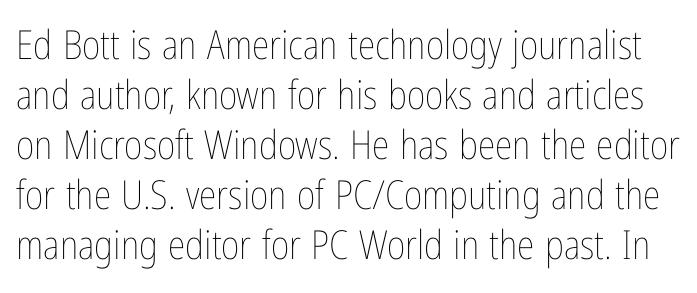
Q: Is the text bold? A: No.
Q: Is the text italic (slanted)? A: No, it is upright.
Q: Is the text underlined? A: No.
Q: Is the spacing between letters normal or unusually wide? A: Normal.
Q: Is the spacing between lines tight, normal or loose? A: Normal.
Q: Width (condensed, normal, or wide)? A: Condensed.
Q: Stroke contrast? A: Low.
Q: x-height? A: Medium.
Q: Monospaced? A: No.
